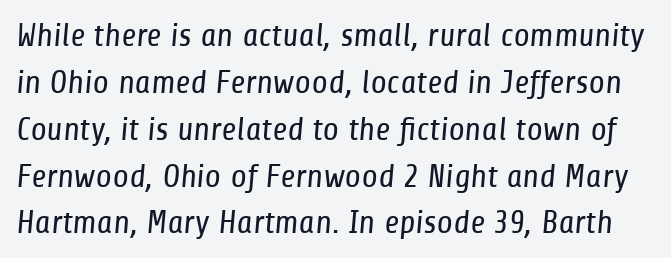
The image shows 33 px regular-weight, condensed sans-serif type; set normal line spacing (1.42x), normal letter spacing, not underlined; low stroke contrast and a medium x-height.
